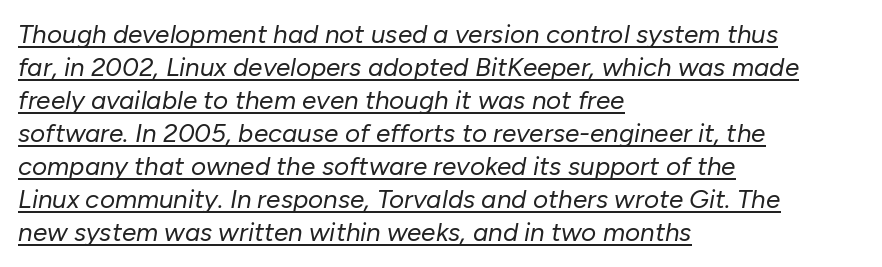
The image shows 26 px text type, italic (leaning right); set left-aligned, normal line spacing (1.27x), normal letter spacing, underlined.
